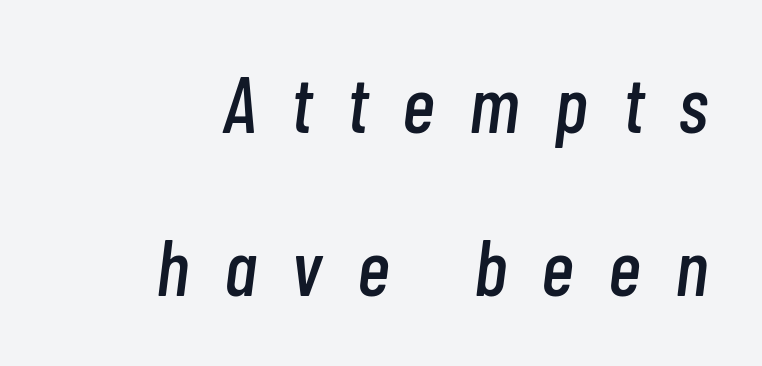
The image shows 79 px condensed type, italic (leaning right); set right-aligned, loose line spacing (2.06x), unusually wide letter spacing (+0.44 em), not underlined; low stroke contrast and a medium x-height.
